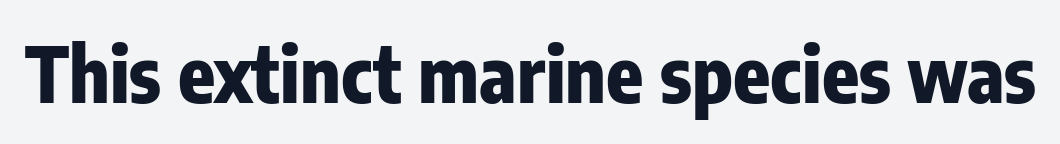
No feet cap the strokes, marking this as sans-serif type. The font is running at its bold setting. Here the designer chose a conventional face with non-uniform glyph widths. Bare-footed words on every line.
